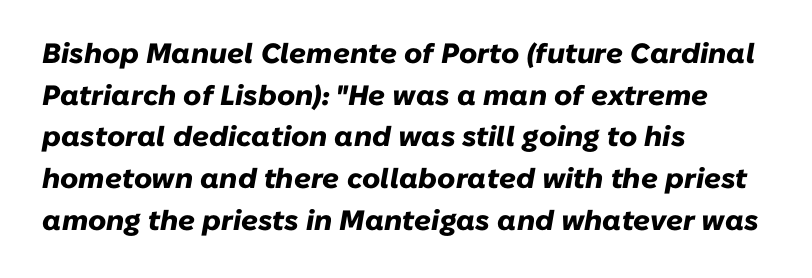
Q: Is the text bold? A: Yes.
Q: Is the text italic (slanted)? A: Yes, it leans right by about 10 degrees.
Q: Is the text underlined? A: No.
Q: How is the paragraph aligned? A: Left-aligned.
Q: Is the spacing between letters normal or unusually wide? A: Normal.
Q: Is the spacing between lines tight, normal or loose? A: Normal.
Q: Width (condensed, normal, or wide)? A: Normal.
Q: Stroke contrast? A: Low.
Q: x-height? A: Medium.
Q: Monospaced? A: No.
